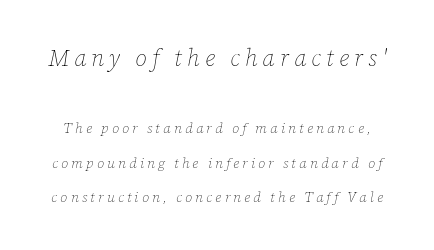
Inter-character spacing is expanded well beyond the font's built-in metrics. Is the lower block the larger one? No — the upper block carries the bigger type. Each stroke keeps to a modest, everyday thickness or less. Regarding leading, the lines here are spaced well apart. Looking at the ascenders, they clearly lean. Beneath every word, the page is bare.
